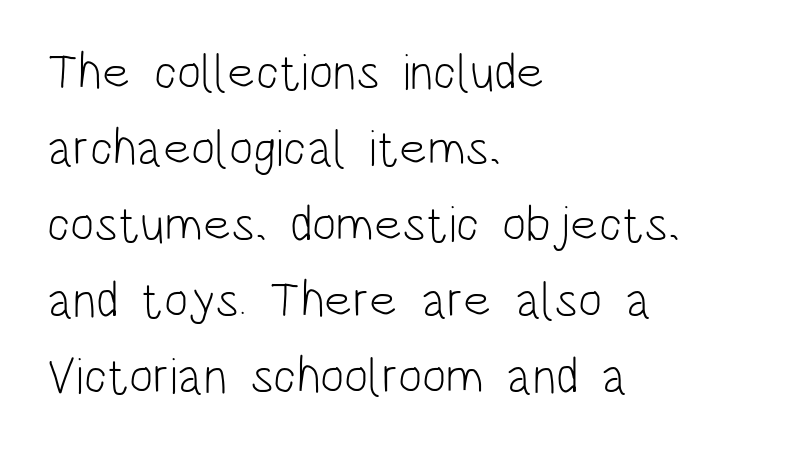
Q: Is the text bold? A: No.
Q: Is the text italic (slanted)? A: No, it is upright.
Q: Is the typeface a serif or a sans-serif typeface? A: Sans-serif.
Q: Is the text underlined? A: No.
Q: How is the paragraph aligned? A: Left-aligned.
Q: Is the spacing between letters normal or unusually wide? A: Normal.
Q: Is the spacing between lines tight, normal or loose? A: Normal.
Q: Width (condensed, normal, or wide)? A: Condensed.
Q: Stroke contrast? A: Low.
Q: x-height? A: Large.
Q: Monospaced? A: No.
